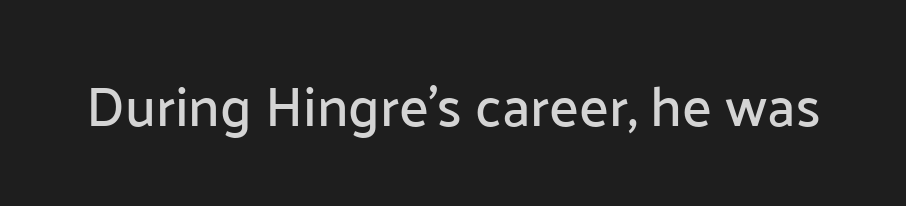
The image shows 56 px sans-serif type, upright; set normal letter spacing, not underlined; low stroke contrast and a medium x-height.
